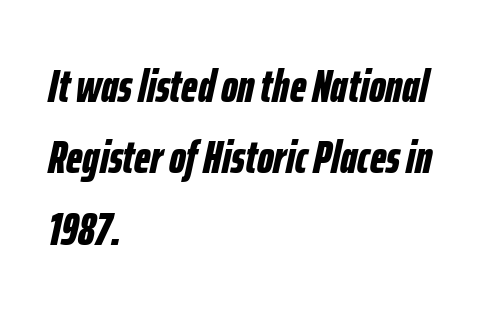
{"italic": "yes", "lean": "right", "slant_degrees": 12, "bold": "yes", "weight": "bold", "width": "condensed", "stroke_contrast": "low", "x_height": "medium", "monospaced": "no", "underline": "no", "align": "left", "line_spacing": "normal", "line_spacing_ratio": 1.52, "letter_spacing": "normal", "letter_spacing_em": 0.0, "glyph_px": 47}
